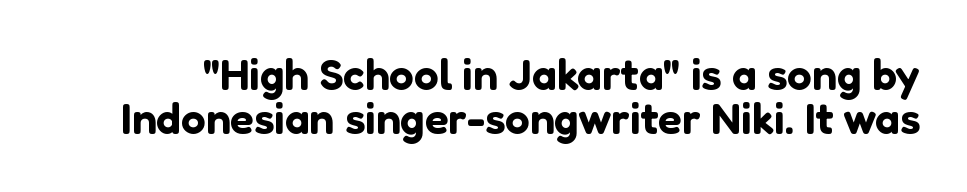
Is the letter spacing exaggerated? No — it looks like the ordinary default. Vertical strokes here are truly vertical. The space directly below the letters is spotless. Does the type have serifs? No, each stem ends abruptly.
